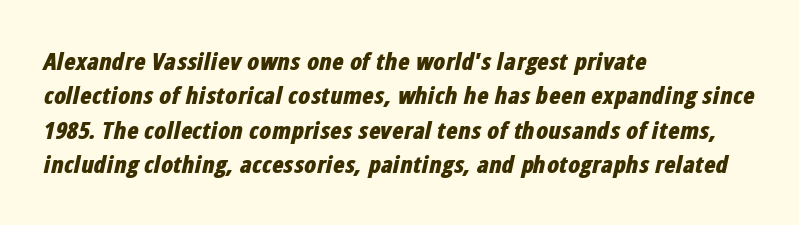
{"italic": "yes", "lean": "right", "slant_degrees": 12, "bold": "yes", "underline": "no", "align": "left", "line_spacing": "normal", "line_spacing_ratio": 1.43, "letter_spacing": "normal", "letter_spacing_em": 0.0, "glyph_px": 24}
